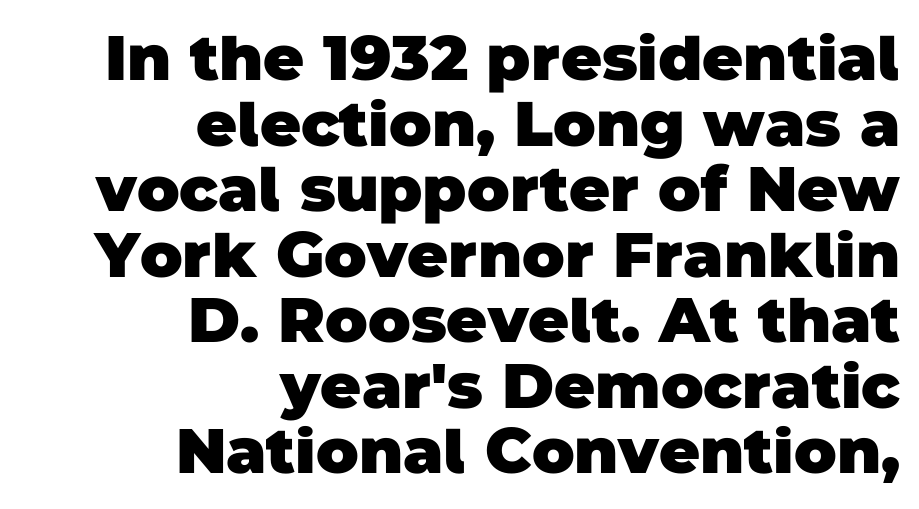
The image shows 63 px heavy sans-serif type; set right-aligned, tight line spacing (1.04x), normal letter spacing, not underlined; low stroke contrast and a large x-height.
